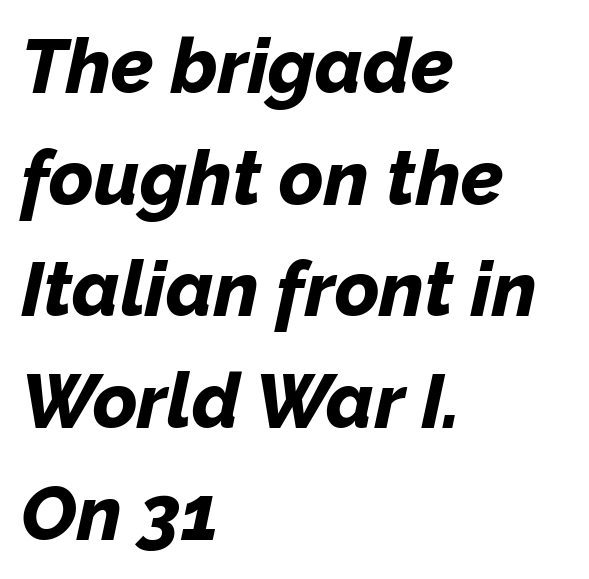
{"italic": "yes", "lean": "right", "slant_degrees": 12, "bold": "yes", "weight": "bold", "width": "normal", "stroke_contrast": "low", "x_height": "medium", "monospaced": "no", "underline": "no", "align": "left", "line_spacing": "normal", "line_spacing_ratio": 1.47, "letter_spacing": "normal", "letter_spacing_em": 0.0, "glyph_px": 76}
